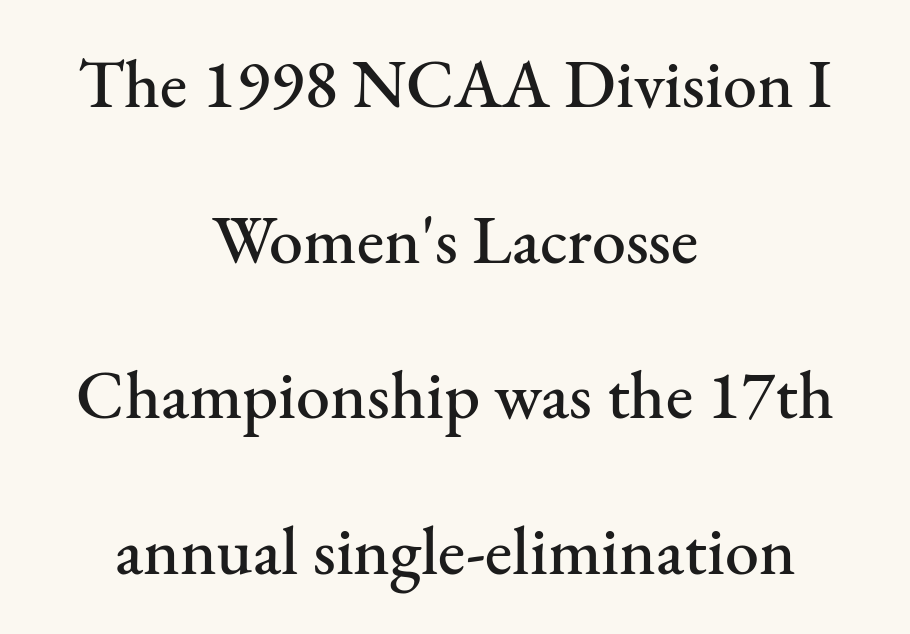
Q: Is the text italic (slanted)? A: No, it is upright.
Q: Is the typeface a serif or a sans-serif typeface? A: Serif.
Q: Is the text underlined? A: No.
Q: How is the paragraph aligned? A: Centered.
Q: Is the spacing between letters normal or unusually wide? A: Normal.
Q: Is the spacing between lines tight, normal or loose? A: Loose.
Q: Width (condensed, normal, or wide)? A: Normal.
Q: Stroke contrast? A: Medium.
Q: x-height? A: Small.
Q: Monospaced? A: No.
